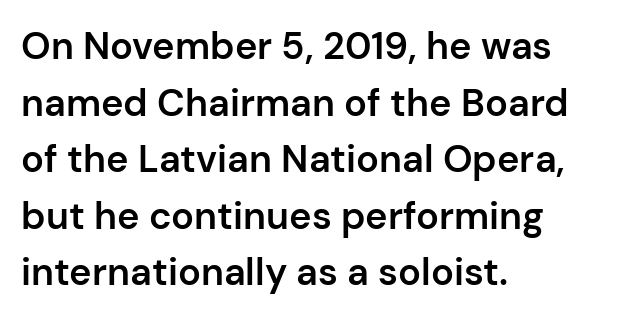
The image shows 38 px semibold sans-serif type, upright; set left-aligned, normal line spacing (1.49x), normal letter spacing, not underlined; low stroke contrast and a medium x-height.
